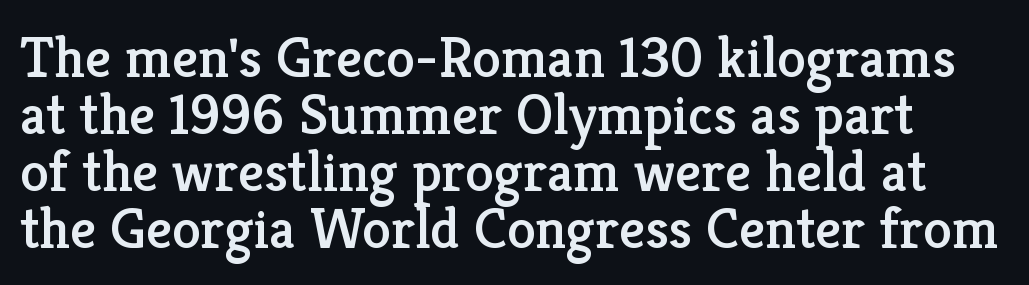
These lines are rendered in a variable-pitch font. The designer dialed line spacing down below the default. Honestly, there is no underline to notice here at all. This is serif lettering, the kind often seen in printed books.
